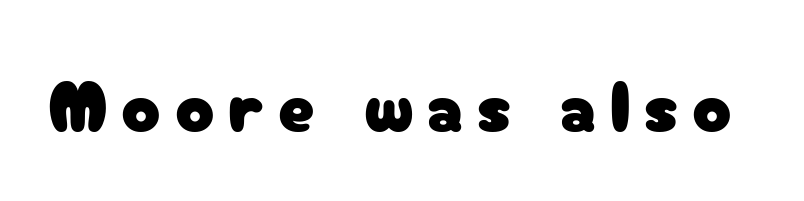
Q: Is the text italic (slanted)? A: No, it is upright.
Q: Is the typeface a serif or a sans-serif typeface? A: Sans-serif.
Q: Is the text underlined? A: No.
Q: Width (condensed, normal, or wide)? A: Normal.
Q: Stroke contrast? A: Low.
Q: x-height? A: Medium.
Q: Monospaced? A: No.
